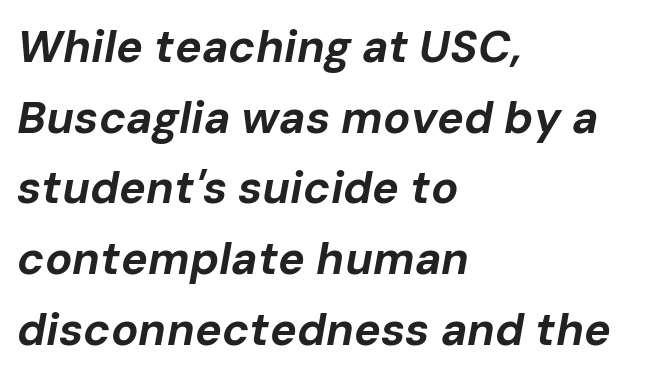
Q: Is the text bold? A: Yes.
Q: Is the text italic (slanted)? A: Yes, it leans right by about 10 degrees.
Q: Is the text underlined? A: No.
Q: How is the paragraph aligned? A: Left-aligned.
Q: Is the spacing between letters normal or unusually wide? A: Normal.
Q: Is the spacing between lines tight, normal or loose? A: Normal.
Q: Width (condensed, normal, or wide)? A: Normal.
Q: Stroke contrast? A: Low.
Q: x-height? A: Medium.
Q: Monospaced? A: No.
